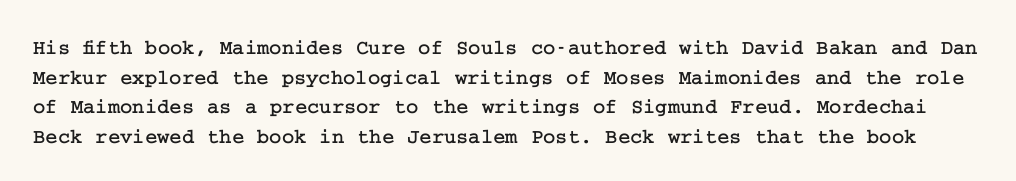
{"italic": "no", "underline": "no", "line_spacing": "normal", "line_spacing_ratio": 1.41, "letter_spacing": "normal", "letter_spacing_em": 0.0, "glyph_px": 21}
